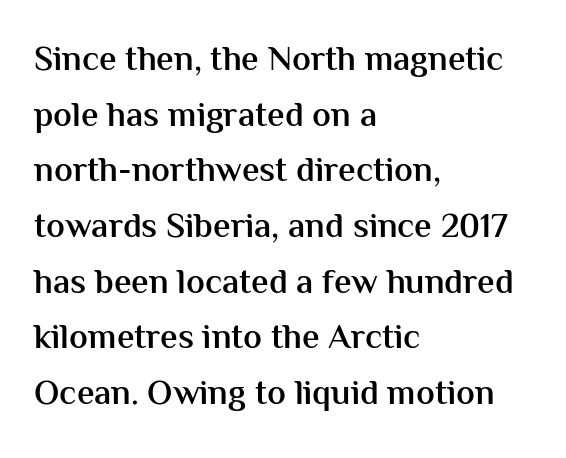
The image shows 35 px semibold sans-serif type, upright; set left-aligned, normal line spacing (1.59x), normal letter spacing, not underlined; medium stroke contrast and a medium x-height.
